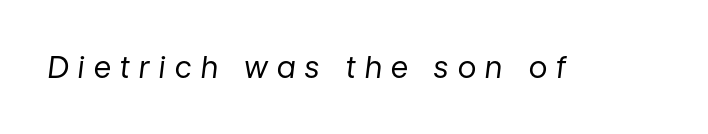
Q: Is the text bold? A: No.
Q: Is the text italic (slanted)? A: Yes, it leans right by about 7 degrees.
Q: Is the text underlined? A: No.
Q: Is the spacing between letters normal or unusually wide? A: Unusually wide.
Q: Width (condensed, normal, or wide)? A: Normal.
Q: Stroke contrast? A: Low.
Q: x-height? A: Medium.
Q: Monospaced? A: No.
